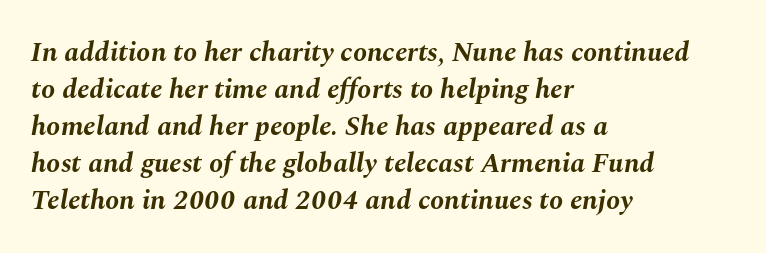
Q: Is the text bold? A: Yes.
Q: Is the text italic (slanted)? A: Yes, it leans right by about 10 degrees.
Q: Is the text underlined? A: No.
Q: How is the paragraph aligned? A: Left-aligned.
Q: Is the spacing between letters normal or unusually wide? A: Normal.
Q: Is the spacing between lines tight, normal or loose? A: Normal.
Q: Width (condensed, normal, or wide)? A: Normal.
Q: Stroke contrast? A: Medium.
Q: x-height? A: Medium.
Q: Monospaced? A: No.
